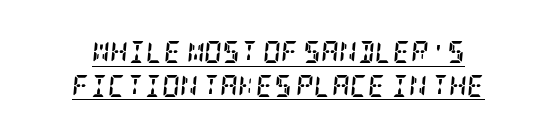
The image shows 22 px bold type, italic (leaning right); set normal line spacing (1.53x), normal letter spacing, underlined.
